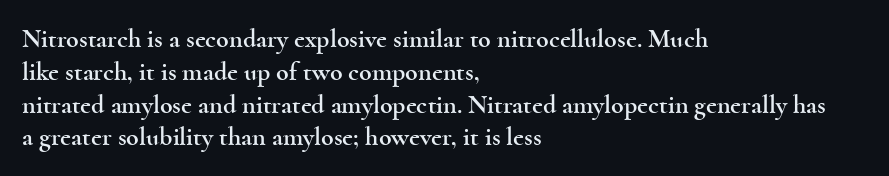
{"italic": "no", "underline": "no", "align": "left", "line_spacing": "normal", "line_spacing_ratio": 1.26, "letter_spacing": "normal", "letter_spacing_em": 0.0, "glyph_px": 26}
